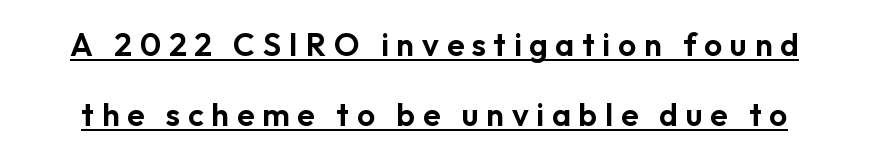
Q: Is the text italic (slanted)? A: No, it is upright.
Q: Is the typeface a serif or a sans-serif typeface? A: Sans-serif.
Q: Is the text underlined? A: Yes.
Q: Is the spacing between letters normal or unusually wide? A: Unusually wide.
Q: Is the spacing between lines tight, normal or loose? A: Loose.
Q: Width (condensed, normal, or wide)? A: Normal.
Q: Stroke contrast? A: Low.
Q: x-height? A: Medium.
Q: Monospaced? A: No.
